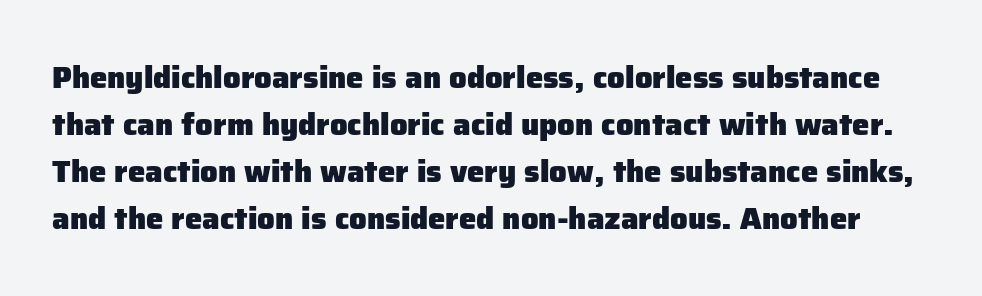
The image shows 31 px heavy sans-serif type, upright; set normal line spacing (1.52x), normal letter spacing, not underlined; low stroke contrast and a medium x-height.
